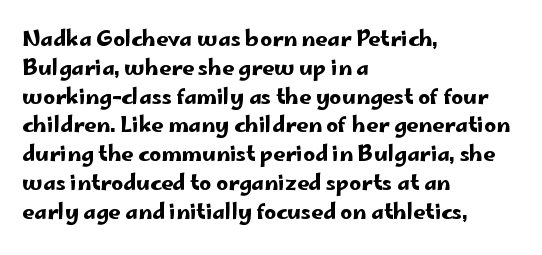
{"italic": "no", "underline": "no", "align": "left", "line_spacing": "normal", "line_spacing_ratio": 1.37, "letter_spacing": "normal", "letter_spacing_em": 0.0, "glyph_px": 21}
